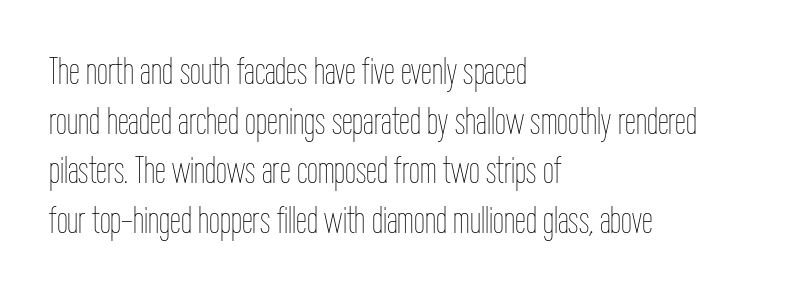
Q: Is the text bold? A: No.
Q: Is the text italic (slanted)? A: No, it is upright.
Q: Is the text underlined? A: No.
Q: How is the paragraph aligned? A: Left-aligned.
Q: Is the spacing between letters normal or unusually wide? A: Normal.
Q: Is the spacing between lines tight, normal or loose? A: Normal.
Q: Width (condensed, normal, or wide)? A: Condensed.
Q: Stroke contrast? A: Low.
Q: x-height? A: Medium.
Q: Monospaced? A: No.
